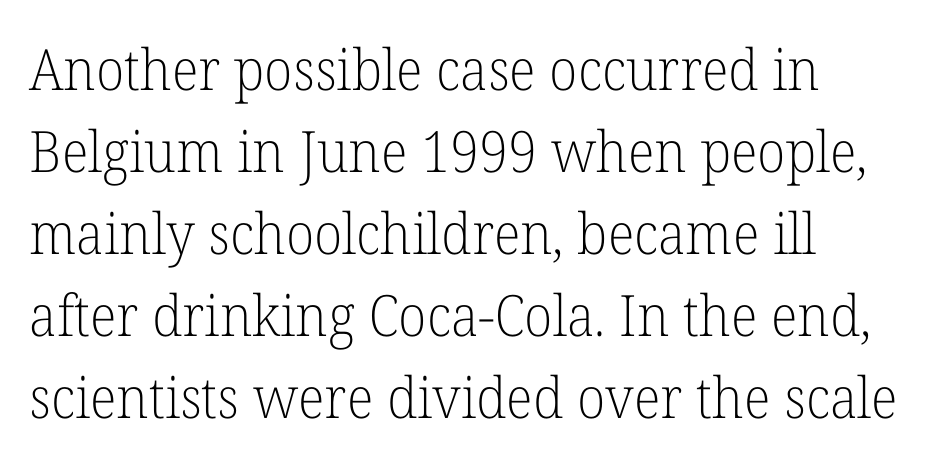
The image shows 57 px light serif type, upright; set normal line spacing (1.44x), normal letter spacing, not underlined; low stroke contrast and a medium x-height.
